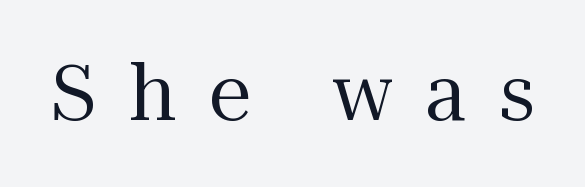
{"serif": "yes", "italic": "no", "bold": "no", "weight": "regular", "width": "normal", "stroke_contrast": "medium", "x_height": "medium", "monospaced": "no", "underline": "no", "letter_spacing": "wide", "letter_spacing_em": 0.42, "glyph_px": 77}
